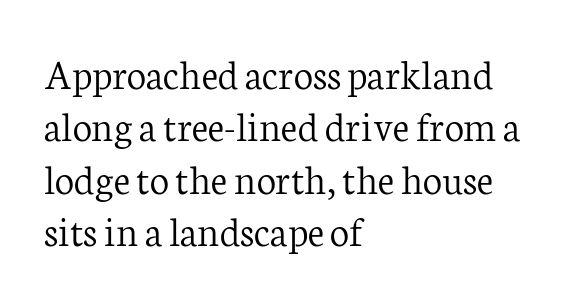
The image shows 43 px light serif type, upright; set left-aligned, line spacing 1.22x, normal letter spacing, not underlined; low stroke contrast and a medium x-height.
